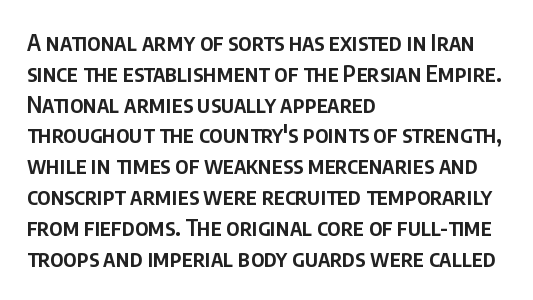
The image shows 23 px text type, upright; set left-aligned, normal line spacing (1.34x), normal letter spacing, not underlined.
